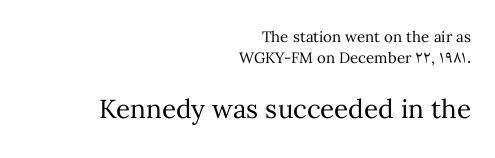
{"italic": "no", "bold": "no", "underline": "no", "align": "right", "line_spacing": "normal", "line_spacing_ratio": 1.43, "letter_spacing": "normal", "letter_spacing_em": 0.0, "larger_block": "second", "size_ratio": 1.73, "glyph_px": 26}
